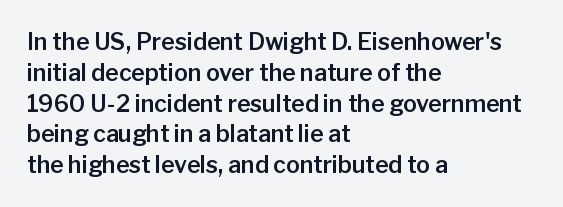
Q: Is the text italic (slanted)? A: No, it is upright.
Q: Is the text underlined? A: No.
Q: How is the paragraph aligned? A: Left-aligned.
Q: Is the spacing between letters normal or unusually wide? A: Normal.
Q: Is the spacing between lines tight, normal or loose? A: Normal.
